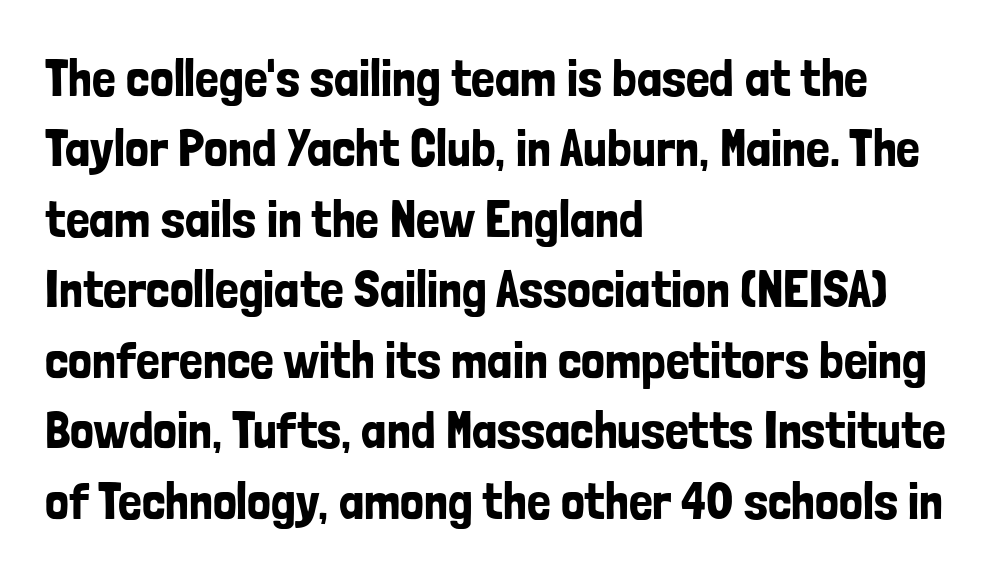
The image shows 53 px condensed sans-serif type, upright; set left-aligned, normal line spacing (1.33x), normal letter spacing, not underlined; low stroke contrast and a medium x-height.
